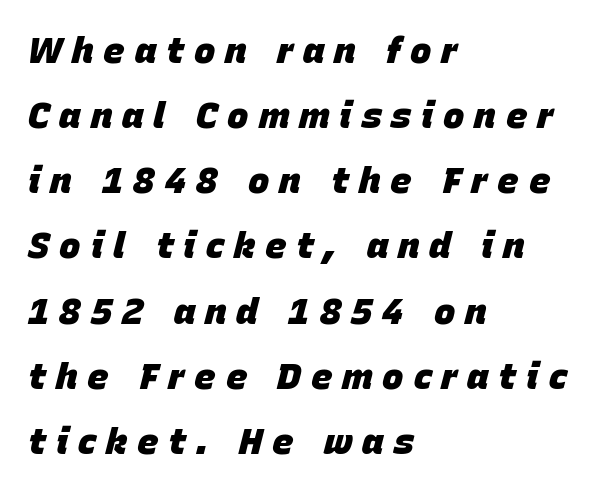
Compared with an ordinary text face, these strokes are far heavier — a full bold. This rendering features lettering with no underline. These lines are rendered in a variable-pitch font. Short and long lines alike share a common starting point at left. You could only call the tracking loose — the letters float apart. The font's italic variant was chosen for this text.
